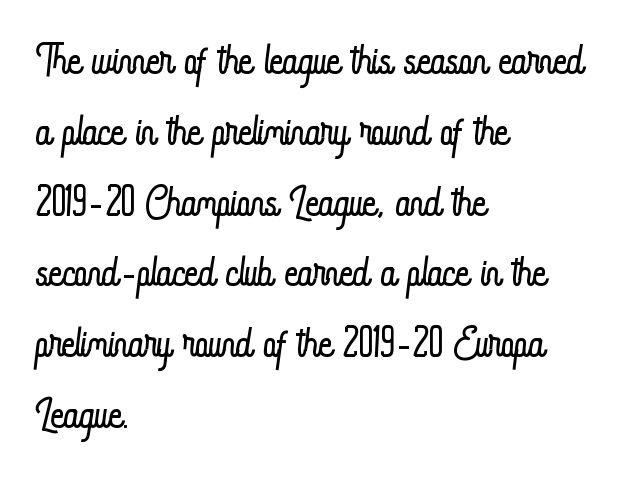
Q: Is the text bold? A: No.
Q: Is the text underlined? A: No.
Q: How is the paragraph aligned? A: Left-aligned.
Q: Is the spacing between letters normal or unusually wide? A: Normal.
Q: Width (condensed, normal, or wide)? A: Condensed.
Q: Stroke contrast? A: Low.
Q: x-height? A: Small.
Q: Monospaced? A: No.
